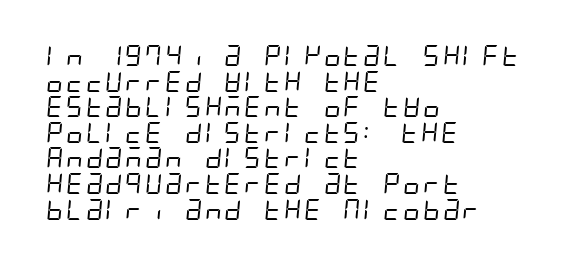
Descenders are the only things crossing below the line. No extra tracking has been applied to these lines. A quiet, ordinary-to-light weight characterises the typeface. Alignment: flush left.
